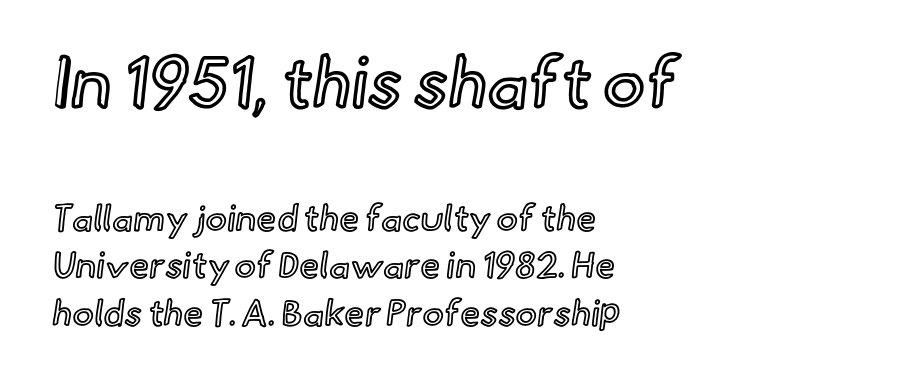
{"width": "normal", "x_height": "small", "monospaced": "no", "underline": "no", "align": "left", "line_spacing": "normal", "line_spacing_ratio": 1.32, "letter_spacing": "normal", "letter_spacing_em": 0.0, "larger_block": "first", "size_ratio": 1.97, "glyph_px": 71}
